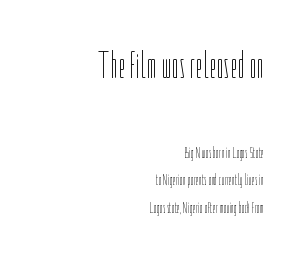
Q: Is the text bold? A: No.
Q: Is the text italic (slanted)? A: No, it is upright.
Q: Is the text underlined? A: No.
Q: How is the paragraph aligned? A: Right-aligned.
Q: Is the spacing between letters normal or unusually wide? A: Normal.
Q: Which block of text is set in a larger size, the first (top) or the second (bottom)? A: The first (top) one.
Q: Width (condensed, normal, or wide)? A: Condensed.
Q: Stroke contrast? A: Low.
Q: x-height? A: Medium.
Q: Monospaced? A: No.
